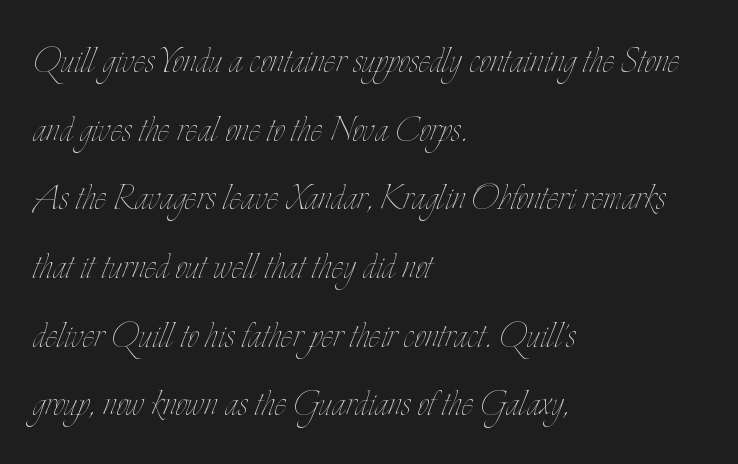
Q: Is the text bold? A: No.
Q: Is the text italic (slanted)? A: Yes.
Q: Is the text underlined? A: No.
Q: How is the paragraph aligned? A: Left-aligned.
Q: Is the spacing between letters normal or unusually wide? A: Normal.
Q: Is the spacing between lines tight, normal or loose? A: Normal.
Q: Width (condensed, normal, or wide)? A: Condensed.
Q: Stroke contrast? A: Low.
Q: x-height? A: Small.
Q: Monospaced? A: No.
